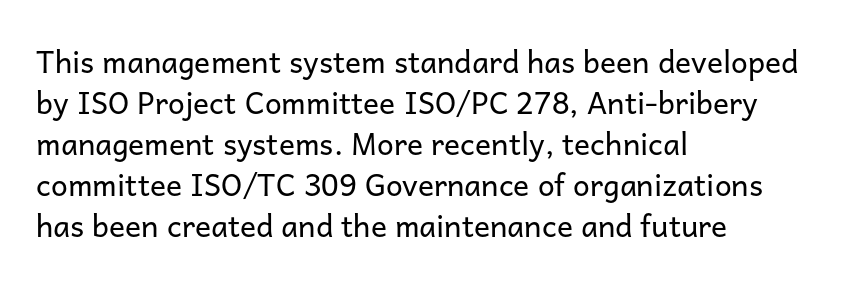
{"serif": "no", "italic": "no", "bold": "no", "weight": "regular", "width": "normal", "stroke_contrast": "low", "x_height": "medium", "monospaced": "no", "underline": "no", "align": "left", "line_spacing": "normal", "line_spacing_ratio": 1.37, "letter_spacing": "normal", "letter_spacing_em": 0.0, "glyph_px": 30}
